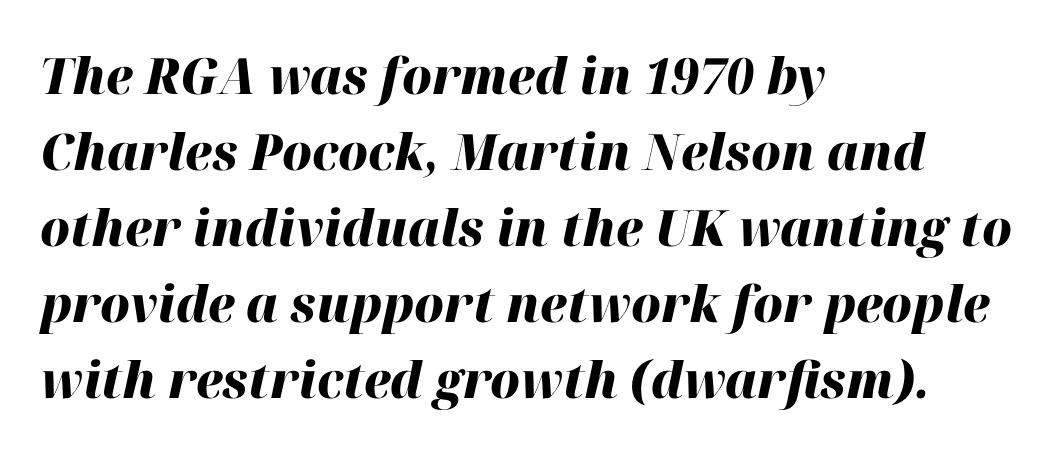
Q: Is the text bold? A: Yes.
Q: Is the text italic (slanted)? A: Yes, it leans right by about 12 degrees.
Q: Is the text underlined? A: No.
Q: How is the paragraph aligned? A: Left-aligned.
Q: Is the spacing between letters normal or unusually wide? A: Normal.
Q: Is the spacing between lines tight, normal or loose? A: Normal.
Q: Width (condensed, normal, or wide)? A: Normal.
Q: Stroke contrast? A: High.
Q: x-height? A: Medium.
Q: Monospaced? A: No.
